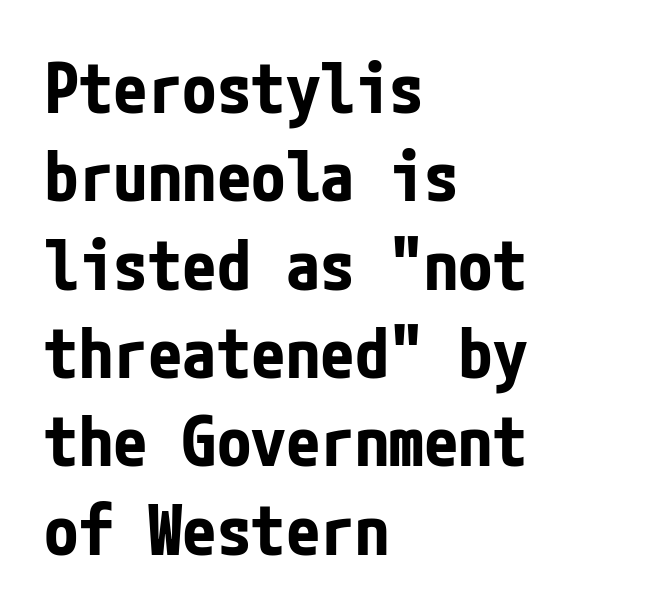
{"serif": "no", "italic": "no", "bold": "yes", "weight": "bold", "width": "condensed", "stroke_contrast": "low", "x_height": "medium", "underline": "no", "align": "left", "line_spacing": "normal", "line_spacing_ratio": 1.28, "letter_spacing": "normal", "letter_spacing_em": 0.0, "glyph_px": 69}
